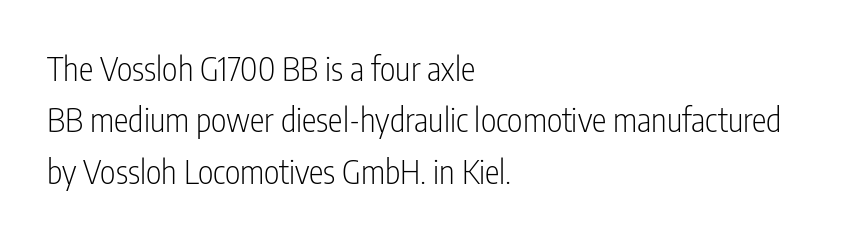
Q: Is the text bold? A: No.
Q: Is the text italic (slanted)? A: No, it is upright.
Q: Is the typeface a serif or a sans-serif typeface? A: Sans-serif.
Q: Is the text underlined? A: No.
Q: How is the paragraph aligned? A: Left-aligned.
Q: Is the spacing between letters normal or unusually wide? A: Normal.
Q: Is the spacing between lines tight, normal or loose? A: Normal.
Q: Width (condensed, normal, or wide)? A: Condensed.
Q: Stroke contrast? A: Low.
Q: x-height? A: Medium.
Q: Monospaced? A: No.
